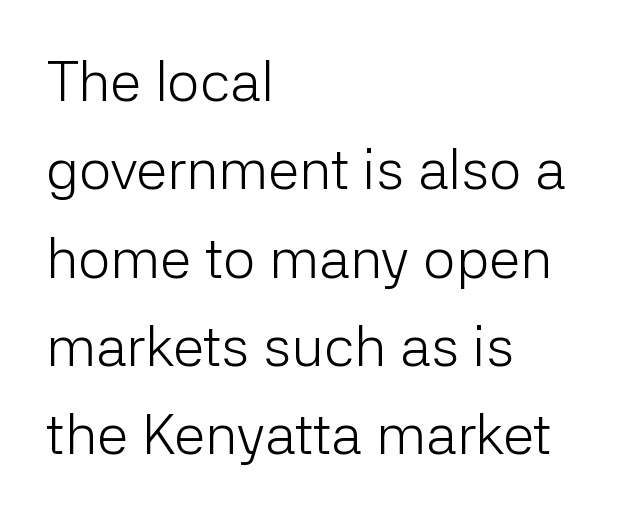
The image shows 57 px light sans-serif type, upright; set left-aligned, normal line spacing (1.55x), normal letter spacing, not underlined; low stroke contrast and a medium x-height.
